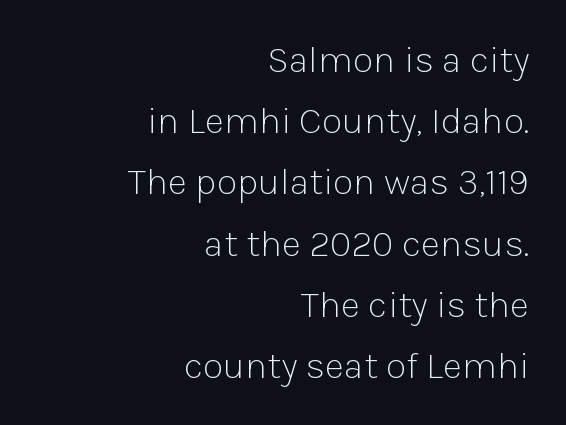
The image shows 38 px light sans-serif type, upright; set right-aligned, normal line spacing (1.61x), normal letter spacing, not underlined; low stroke contrast and a medium x-height.
